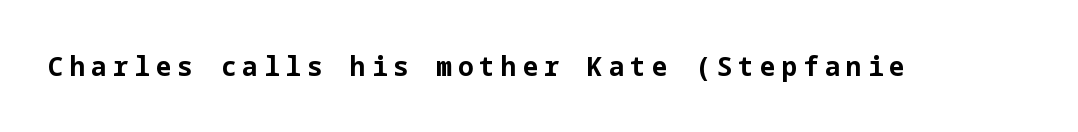
Has an underline been added? It has not. Substantial extra tracking has been applied to these lines. Italic? Not at all — the glyphs are vertical. This is heavy type, rendered in bold.
